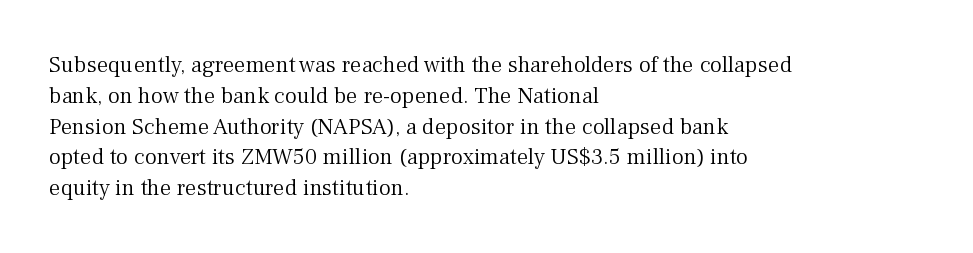
Q: Is the text bold? A: No.
Q: Is the text italic (slanted)? A: No, it is upright.
Q: Is the text underlined? A: No.
Q: How is the paragraph aligned? A: Left-aligned.
Q: Is the spacing between letters normal or unusually wide? A: Normal.
Q: Is the spacing between lines tight, normal or loose? A: Normal.
